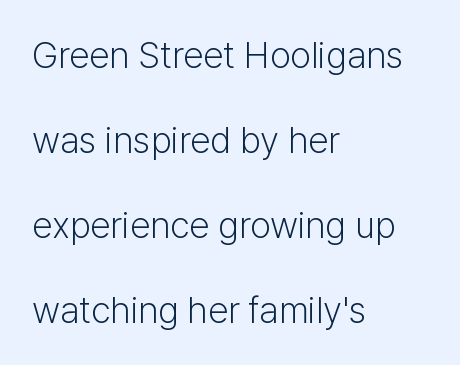
The image shows 37 px light sans-serif type, upright; set left-aligned, loose line spacing (2.3x), normal letter spacing, not underlined; low stroke contrast and a medium x-height.
